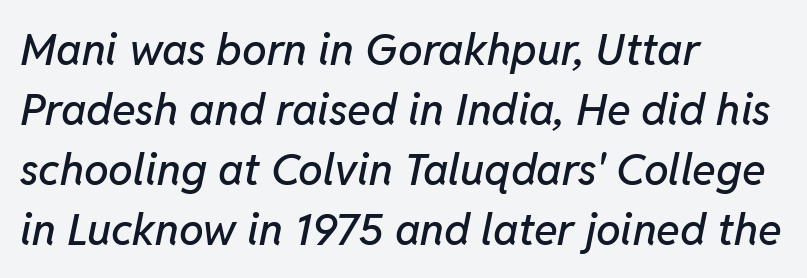
The image shows 44 px text type, italic (leaning right); set left-aligned, normal line spacing (1.36x), normal letter spacing, not underlined; low stroke contrast and a medium x-height.
